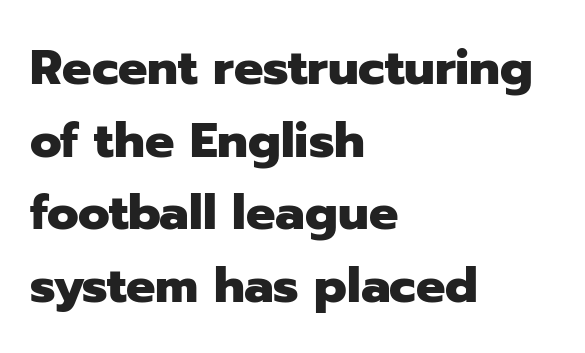
Q: Is the text bold? A: Yes.
Q: Is the text italic (slanted)? A: No, it is upright.
Q: Is the typeface a serif or a sans-serif typeface? A: Sans-serif.
Q: Is the text underlined? A: No.
Q: How is the paragraph aligned? A: Left-aligned.
Q: Is the spacing between letters normal or unusually wide? A: Normal.
Q: Is the spacing between lines tight, normal or loose? A: Normal.
Q: Width (condensed, normal, or wide)? A: Normal.
Q: Stroke contrast? A: Low.
Q: x-height? A: Medium.
Q: Monospaced? A: No.
